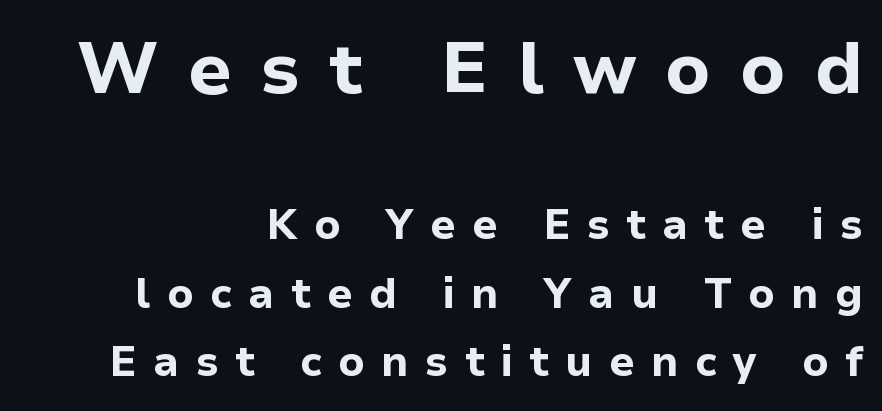
The image shows 73 px bold sans-serif type, upright; set right-aligned, normal line spacing (1.63x), unusually wide letter spacing (+0.39 em), not underlined; the first (top) block is 1.74x larger; low stroke contrast and a medium x-height.
